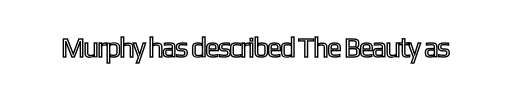
{"italic": "no", "width": "condensed", "x_height": "medium", "monospaced": "no", "underline": "no", "letter_spacing": "normal", "letter_spacing_em": 0.0, "glyph_px": 28}
